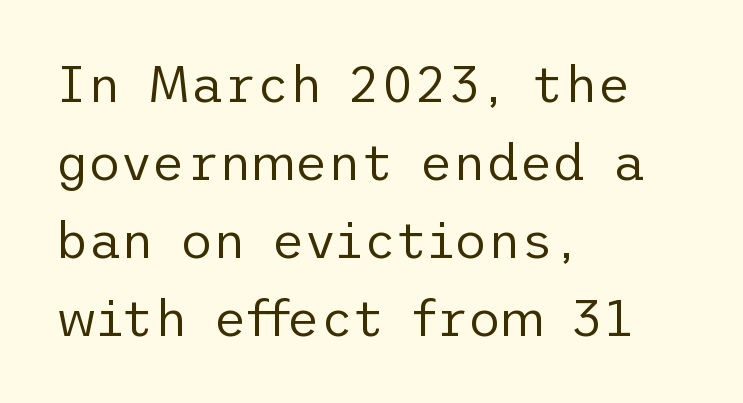
{"serif": "no", "italic": "no", "bold": "no", "weight": "regular", "width": "normal", "stroke_contrast": "low", "x_height": "medium", "underline": "no", "align": "left", "line_spacing": "normal", "line_spacing_ratio": 1.53, "letter_spacing": "normal", "letter_spacing_em": 0.0, "glyph_px": 51}
